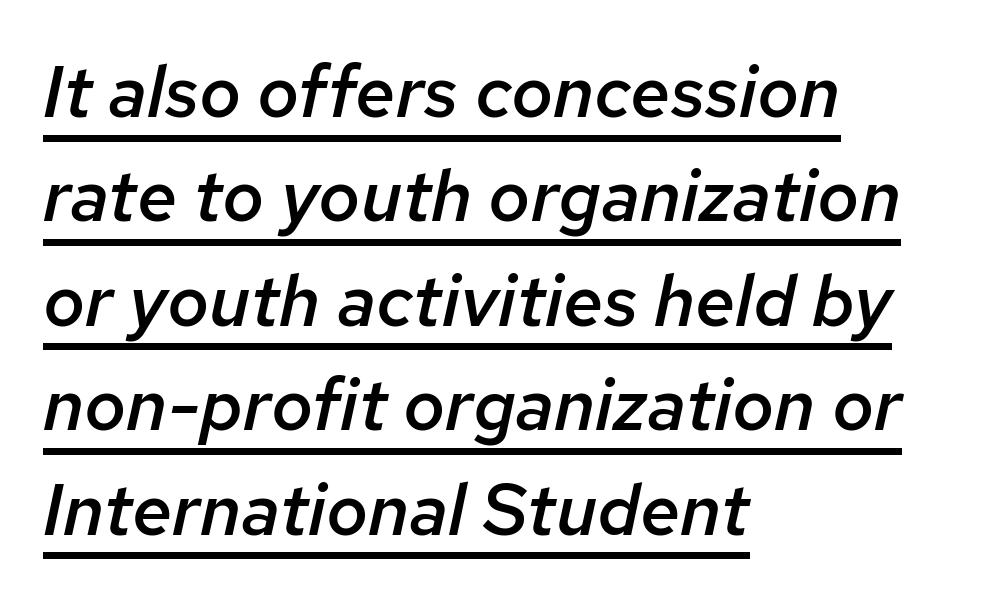
{"italic": "yes", "lean": "right", "slant_degrees": 12, "bold": "semi", "weight": "semibold", "width": "normal", "stroke_contrast": "low", "x_height": "medium", "monospaced": "no", "underline": "yes", "align": "left", "line_spacing": "normal", "line_spacing_ratio": 1.45, "letter_spacing": "normal", "letter_spacing_em": 0.0, "glyph_px": 72}
